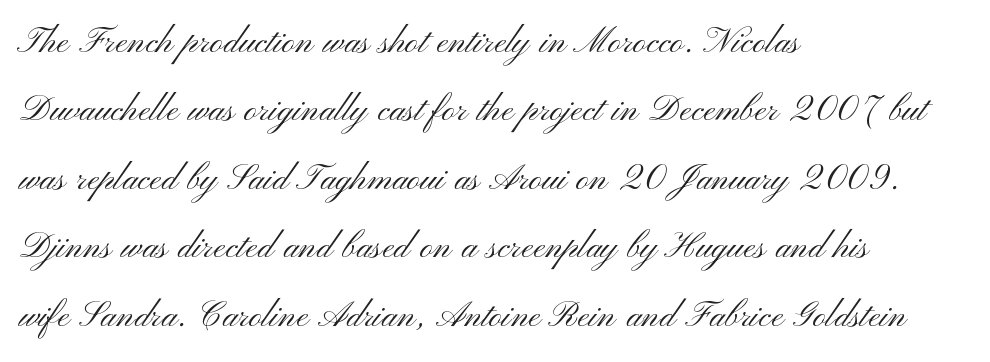
You could not count columns in this text — the font is proportionally spaced. Stroke terminals: plain, sans-serif. Any mark beneath the type? The region is blank. On a weight scale, this lands at 450 or below. If you drew a ruler down the left edge, every line would touch it.
